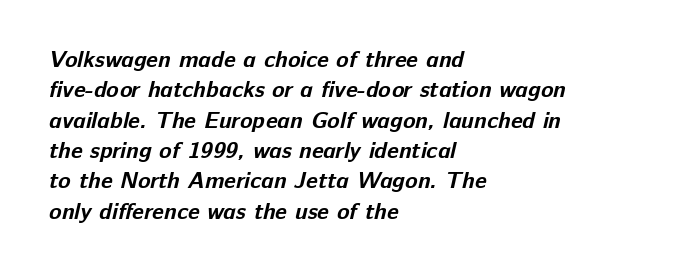
Strong, thick strokes mark this as bold type. Unmarked baselines from the first word to the last. A typesetter would call this zero additional tracking. The line-height multiplier appears to be the usual default. These lines stack with their left ends in a neat column.
